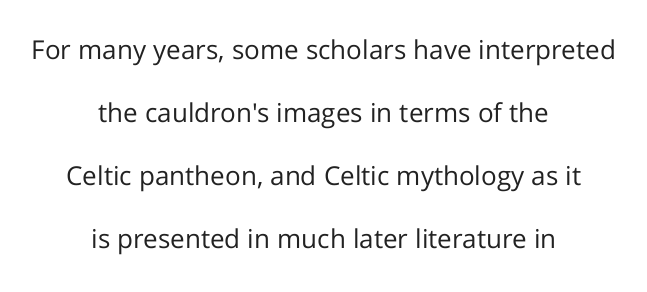
{"italic": "no", "bold": "no", "underline": "no", "align": "center", "line_spacing": "loose", "line_spacing_ratio": 2.42, "letter_spacing": "normal", "letter_spacing_em": 0.0, "glyph_px": 26}
